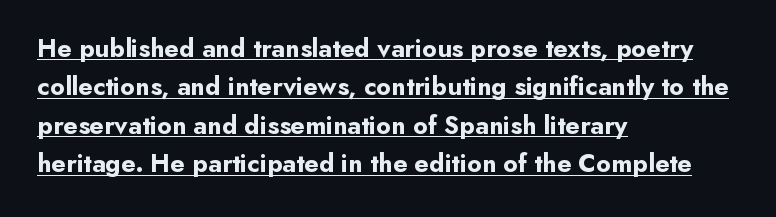
Q: Is the text bold? A: Yes.
Q: Is the text italic (slanted)? A: No, it is upright.
Q: Is the text underlined? A: Yes.
Q: How is the paragraph aligned? A: Left-aligned.
Q: Is the spacing between letters normal or unusually wide? A: Normal.
Q: Is the spacing between lines tight, normal or loose? A: Normal.
